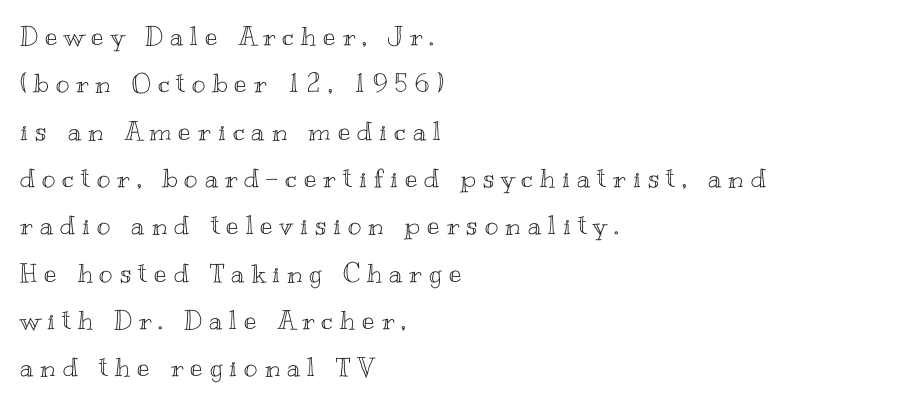
Q: Is the text italic (slanted)? A: No, it is upright.
Q: Is the text underlined? A: No.
Q: How is the paragraph aligned? A: Left-aligned.
Q: Is the spacing between letters normal or unusually wide? A: Unusually wide.
